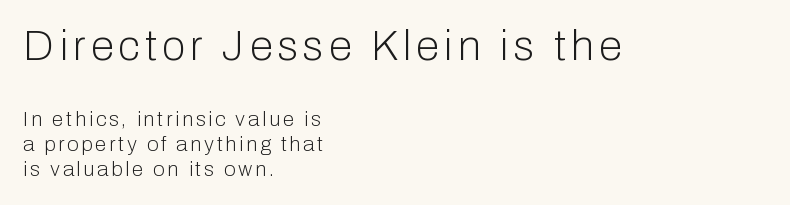
{"serif": "no", "italic": "no", "bold": "no", "weight": "light", "width": "normal", "stroke_contrast": "low", "x_height": "medium", "monospaced": "no", "underline": "no", "align": "left", "line_spacing_ratio": 1.2, "larger_block": "first", "size_ratio": 2.0, "glyph_px": 42}
